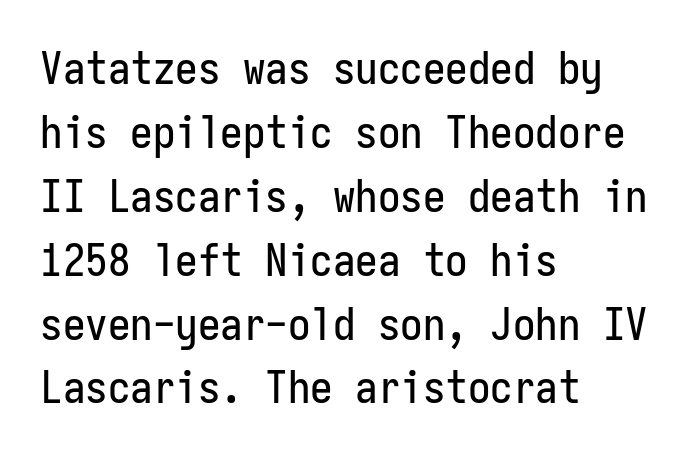
{"serif": "no", "italic": "no", "width": "condensed", "stroke_contrast": "low", "x_height": "medium", "monospaced": "yes", "underline": "no", "align": "left", "line_spacing": "normal", "line_spacing_ratio": 1.42, "letter_spacing": "normal", "letter_spacing_em": 0.0, "glyph_px": 45}
